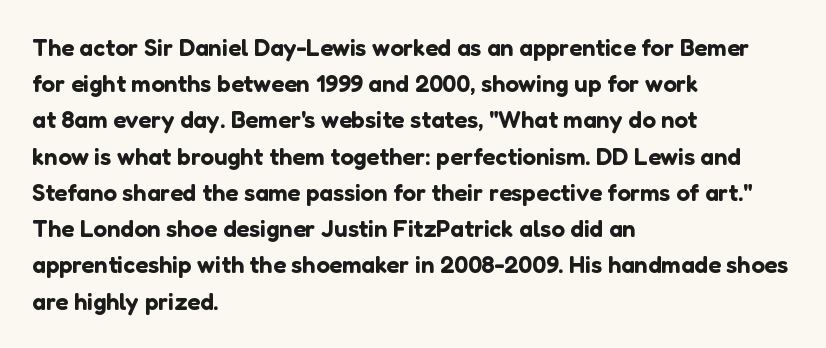
Q: Is the text italic (slanted)? A: No, it is upright.
Q: Is the text underlined? A: No.
Q: How is the paragraph aligned? A: Left-aligned.
Q: Is the spacing between letters normal or unusually wide? A: Normal.
Q: Is the spacing between lines tight, normal or loose? A: Normal.
